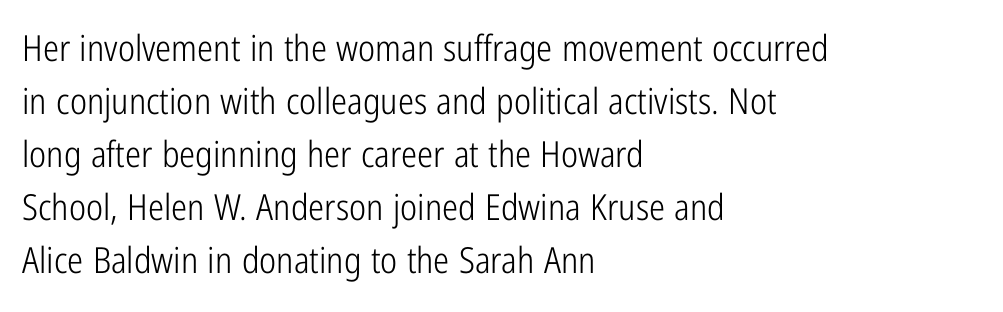
{"serif": "no", "italic": "no", "bold": "no", "weight": "light", "width": "condensed", "stroke_contrast": "low", "x_height": "medium", "monospaced": "no", "underline": "no", "align": "left", "line_spacing": "normal", "line_spacing_ratio": 1.47, "letter_spacing": "normal", "letter_spacing_em": 0.0, "glyph_px": 36}
